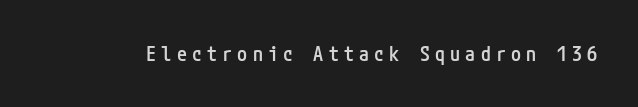
{"italic": "no", "bold": "semi", "underline": "no", "letter_spacing": "wide", "letter_spacing_em": 0.26, "glyph_px": 20}
